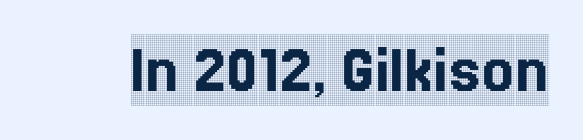
Q: Is the text italic (slanted)? A: No, it is upright.
Q: Is the typeface a serif or a sans-serif typeface? A: Serif.
Q: Is the text underlined? A: No.
Q: Is the spacing between letters normal or unusually wide? A: Normal.
Q: Width (condensed, normal, or wide)? A: Condensed.
Q: x-height? A: Large.
Q: Monospaced? A: No.
